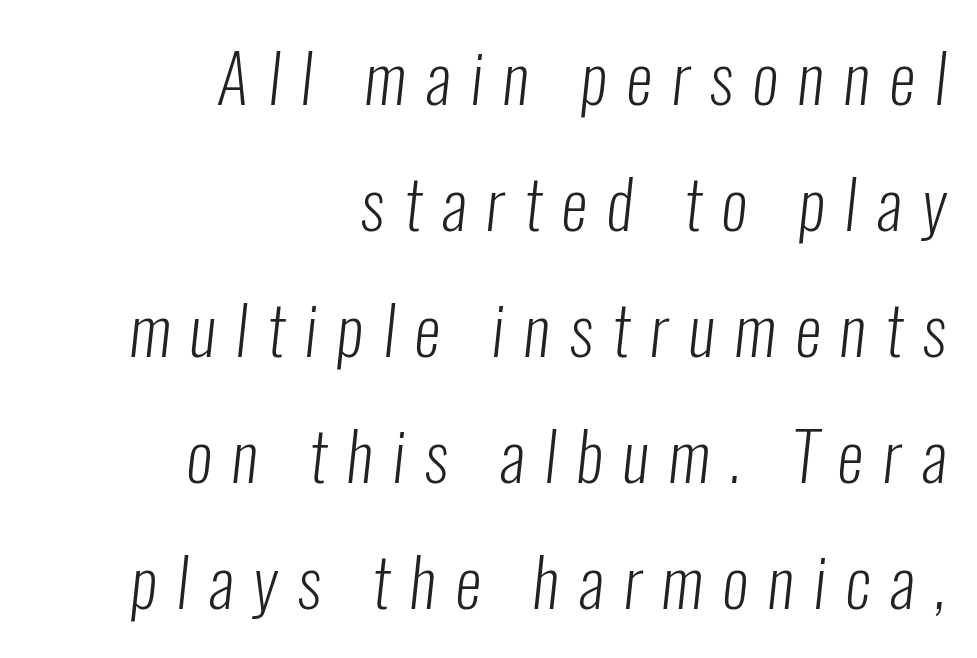
{"serif": "no", "bold": "no", "weight": "light", "width": "condensed", "stroke_contrast": "low", "x_height": "medium", "monospaced": "no", "underline": "no", "align": "right", "line_spacing_ratio": 1.88, "letter_spacing": "wide", "letter_spacing_em": 0.29, "glyph_px": 67}
